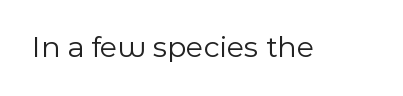
{"serif": "no", "italic": "no", "bold": "no", "weight": "light", "width": "normal", "x_height": "medium", "monospaced": "no", "underline": "no", "letter_spacing": "normal", "letter_spacing_em": 0.0, "glyph_px": 31}
